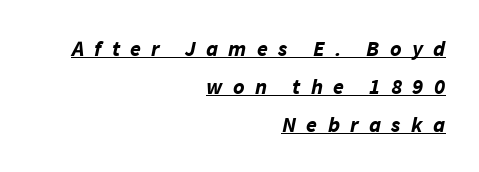
Q: Is the text bold? A: Yes.
Q: Is the text italic (slanted)? A: Yes, it leans right by about 11 degrees.
Q: Is the text underlined? A: Yes.
Q: How is the paragraph aligned? A: Right-aligned.
Q: Is the spacing between letters normal or unusually wide? A: Unusually wide.
